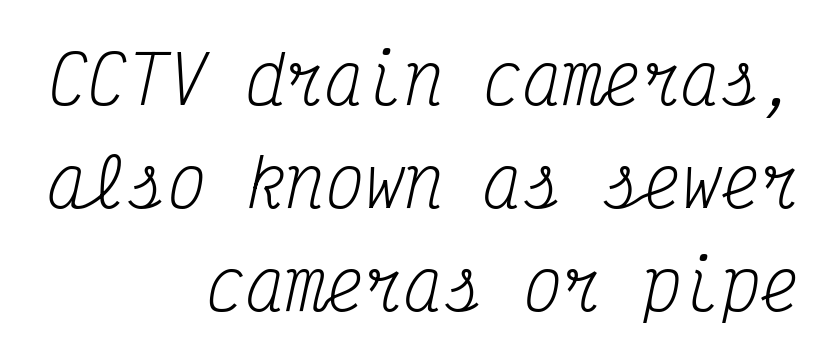
Notice how the passage keeps a crisp vertical edge on the right only. I'd call this a serif setting — the letters wear small feet. You can tell it's italic because the verticals aren't actually vertical. Do the characters align in a grid? Yes, the font is monospaced. This reads as an unemphasized weight, regular at the heaviest. The passage shown has conventional tracking throughout.
